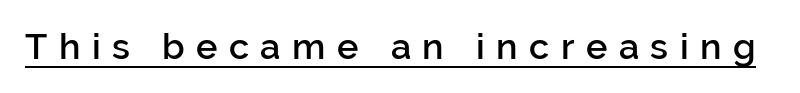
{"serif": "no", "italic": "no", "bold": "semi", "weight": "semibold", "width": "normal", "stroke_contrast": "low", "x_height": "medium", "monospaced": "no", "underline": "yes", "letter_spacing": "wide", "letter_spacing_em": 0.32, "glyph_px": 36}
